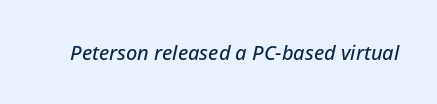
Q: Is the text italic (slanted)? A: Yes, it leans right by about 12 degrees.
Q: Is the text underlined? A: No.
Q: Is the spacing between letters normal or unusually wide? A: Normal.
